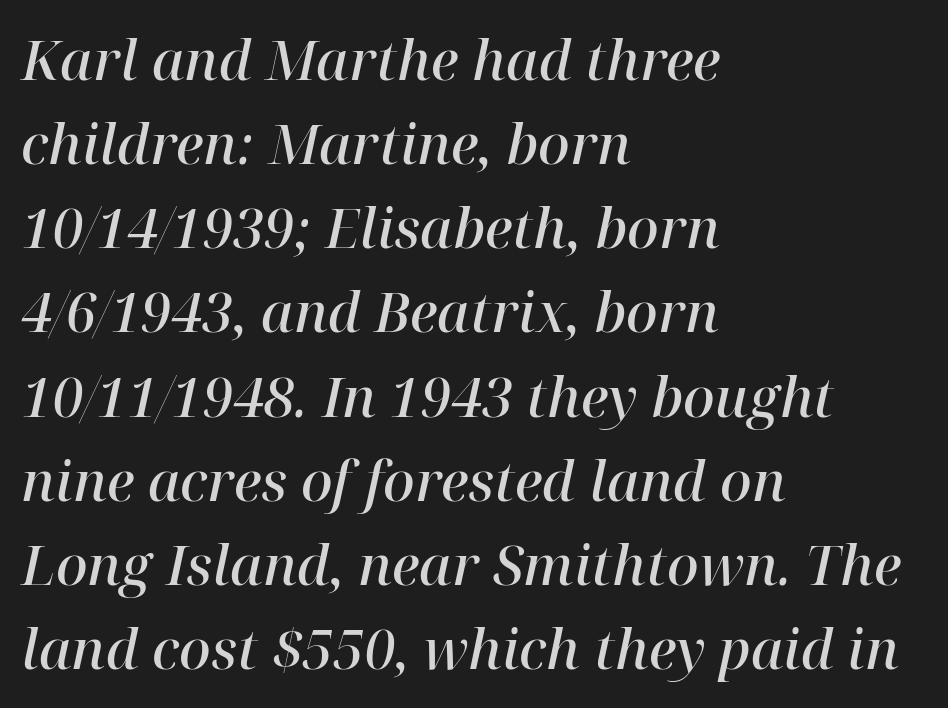
The image shows 55 px semibold serif type, italic (leaning right); set left-aligned, normal line spacing (1.53x), normal letter spacing, not underlined; high stroke contrast and a medium x-height.
